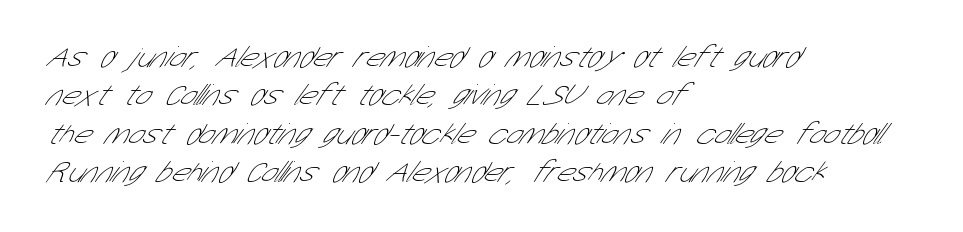
The image shows 30 px thin, condensed sans-serif type; set left-aligned, normal line spacing (1.28x), normal letter spacing, not underlined; low stroke contrast and a medium x-height.
